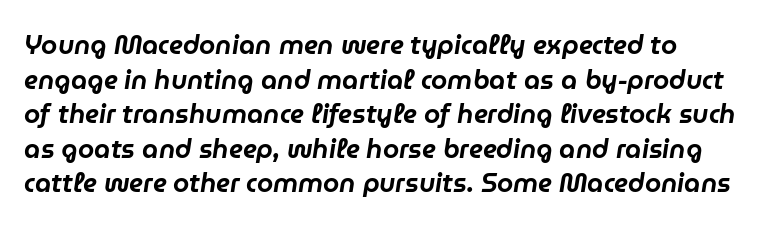
The image shows 26 px text type, italic (leaning right); set left-aligned, normal line spacing (1.33x), normal letter spacing, not underlined.
